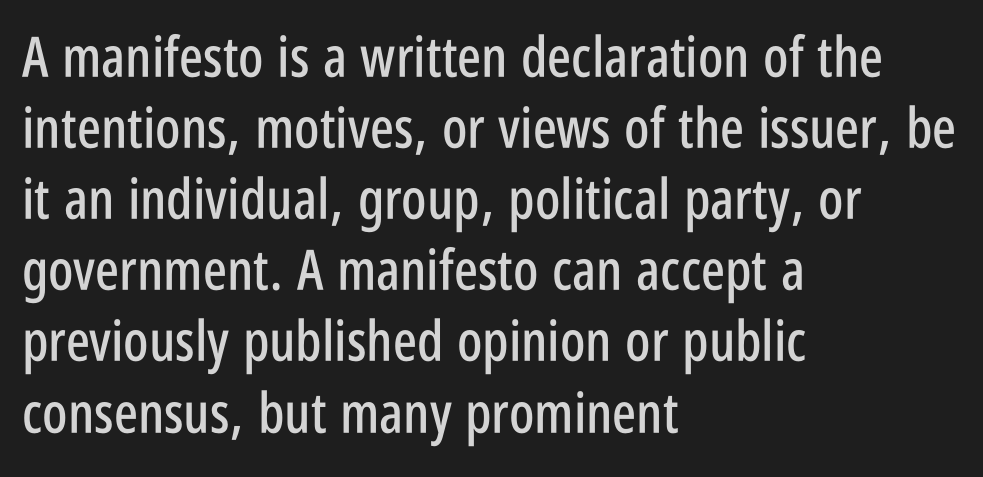
{"serif": "no", "italic": "no", "width": "condensed", "stroke_contrast": "low", "x_height": "large", "monospaced": "no", "underline": "no", "align": "left", "line_spacing": "normal", "line_spacing_ratio": 1.27, "letter_spacing": "normal", "letter_spacing_em": 0.0, "glyph_px": 56}
